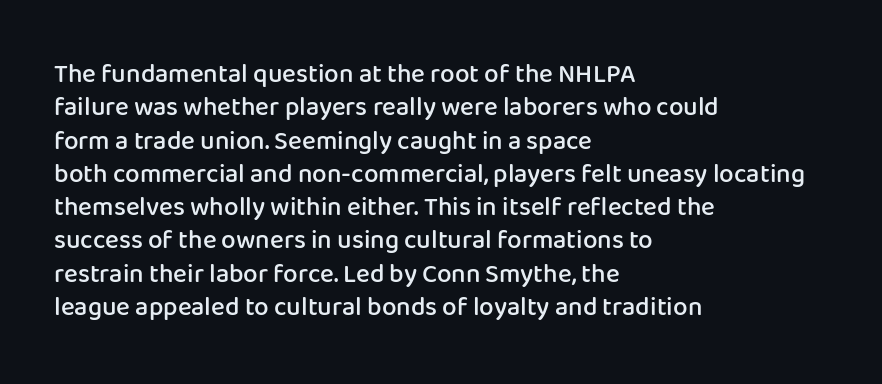
The image shows 26 px text type, upright; set left-aligned, normal line spacing (1.28x), normal letter spacing, not underlined.
